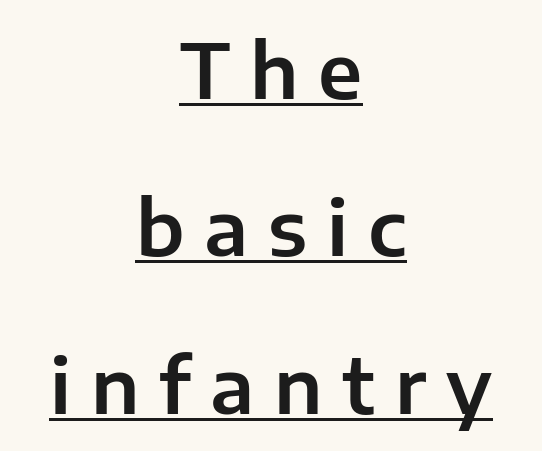
The image shows 76 px sans-serif type, upright; set centered, loose line spacing (2.07x), unusually wide letter spacing (+0.26 em), underlined; low stroke contrast and a medium x-height.
